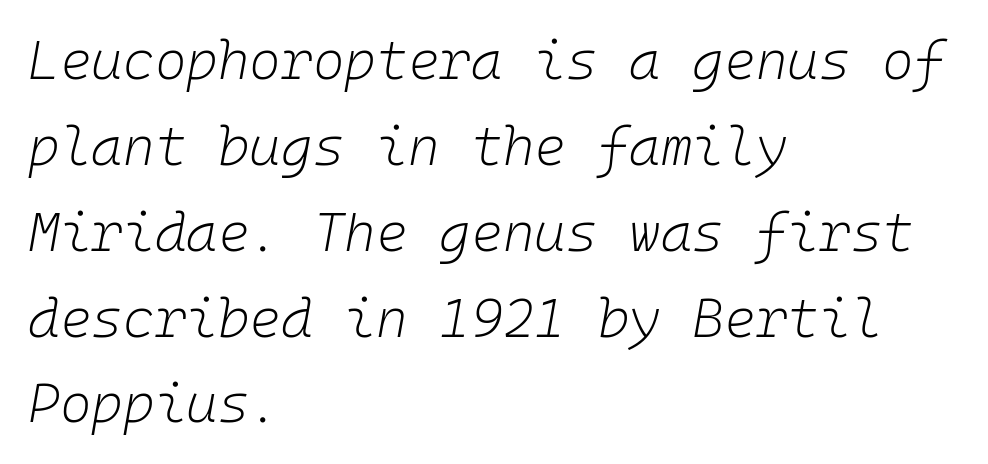
Q: Is the text bold? A: No.
Q: Is the text italic (slanted)? A: Yes, it leans right by about 10 degrees.
Q: Is the text underlined? A: No.
Q: How is the paragraph aligned? A: Left-aligned.
Q: Is the spacing between letters normal or unusually wide? A: Normal.
Q: Is the spacing between lines tight, normal or loose? A: Normal.
Q: Width (condensed, normal, or wide)? A: Normal.
Q: Stroke contrast? A: Low.
Q: x-height? A: Medium.
Q: Monospaced? A: Yes.
